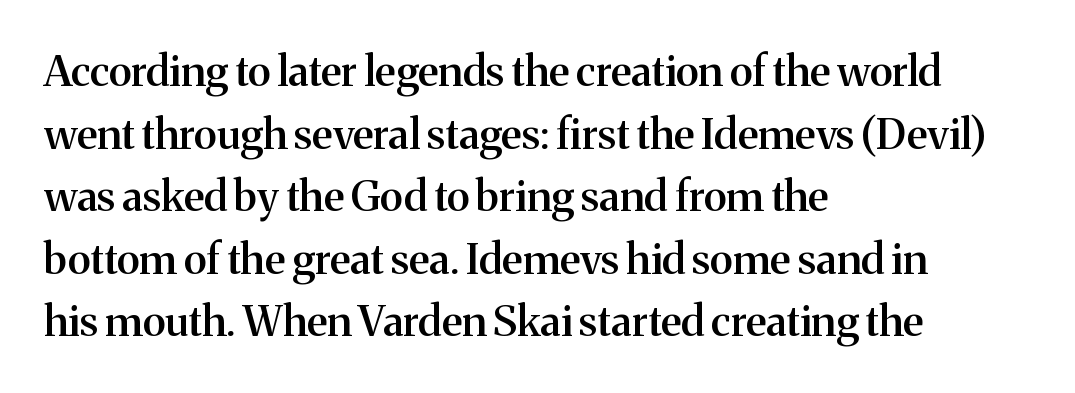
The sample has been set in demibold, a notch under bold. The line-height multiplier appears to be the usual default. Underlining? Definitely not there. The characters display serif detailing at their extremities. Is the letter spacing exaggerated? No — it looks like the ordinary default. Each letter keeps its own natural width here, so spacing adapts to shape.
